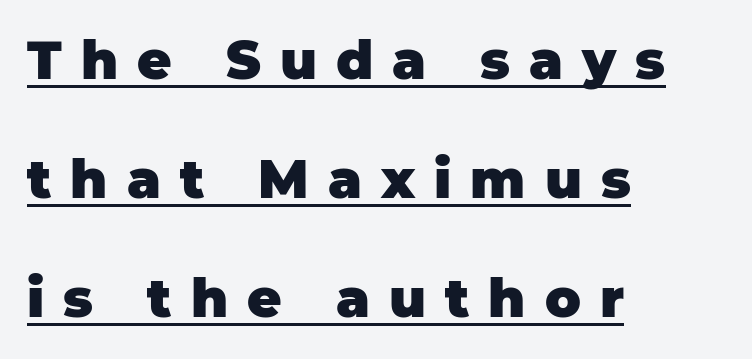
The image shows 53 px heavy sans-serif type, upright; set left-aligned, loose line spacing (2.25x), unusually wide letter spacing (+0.36 em), underlined; low stroke contrast and a large x-height.
